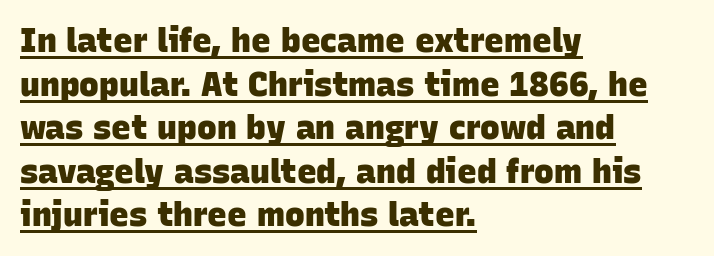
The image shows 33 px heavy sans-serif type; set left-aligned, normal line spacing (1.32x), normal letter spacing, underlined; low stroke contrast and a large x-height.
